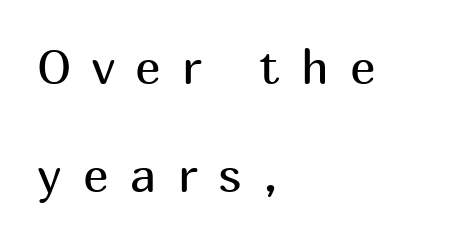
Q: Is the text bold? A: No.
Q: Is the text italic (slanted)? A: No, it is upright.
Q: Is the typeface a serif or a sans-serif typeface? A: Sans-serif.
Q: Is the text underlined? A: No.
Q: How is the paragraph aligned? A: Left-aligned.
Q: Is the spacing between letters normal or unusually wide? A: Unusually wide.
Q: Is the spacing between lines tight, normal or loose? A: Loose.
Q: Width (condensed, normal, or wide)? A: Normal.
Q: Stroke contrast? A: Medium.
Q: x-height? A: Medium.
Q: Monospaced? A: No.
